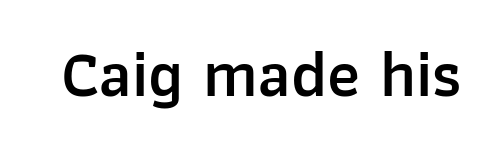
{"serif": "no", "italic": "no", "bold": "semi", "weight": "semibold", "width": "normal", "stroke_contrast": "low", "x_height": "medium", "monospaced": "no", "underline": "no", "letter_spacing": "normal", "letter_spacing_em": 0.0, "glyph_px": 66}
